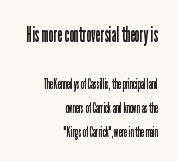
The image shows 22 px text type, upright; set right-aligned, normal line spacing (1.7x), normal letter spacing, not underlined; the first (top) block is 1.57x larger.
